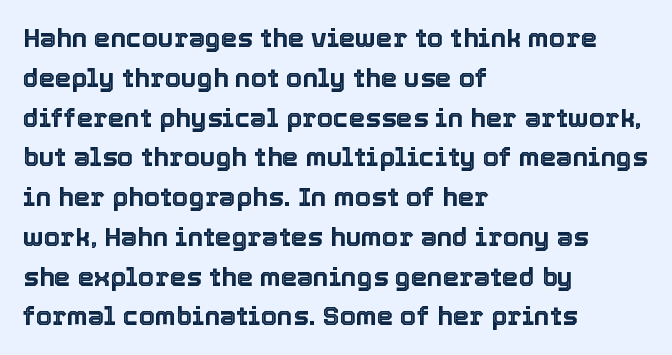
The image shows 26 px text type, upright; set left-aligned, normal line spacing (1.53x), normal letter spacing, not underlined.
